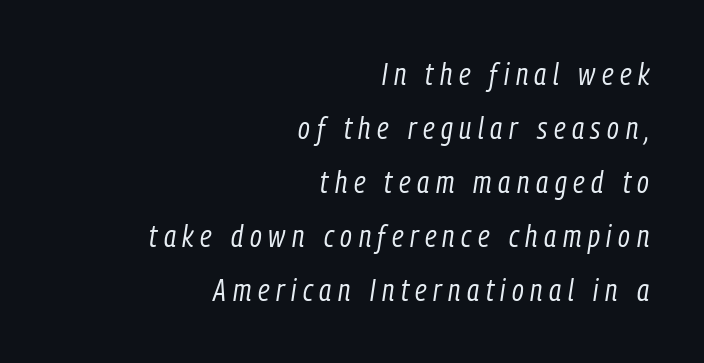
Short and long lines alike share a common ending point at right. Here the glyphs are tracked loosely, breaking word shapes into spaced letters. Underlining? Definitely not there. No chunkiness to these letters — they're not bold. Italic? Definitely — the glyphs are oblique.
